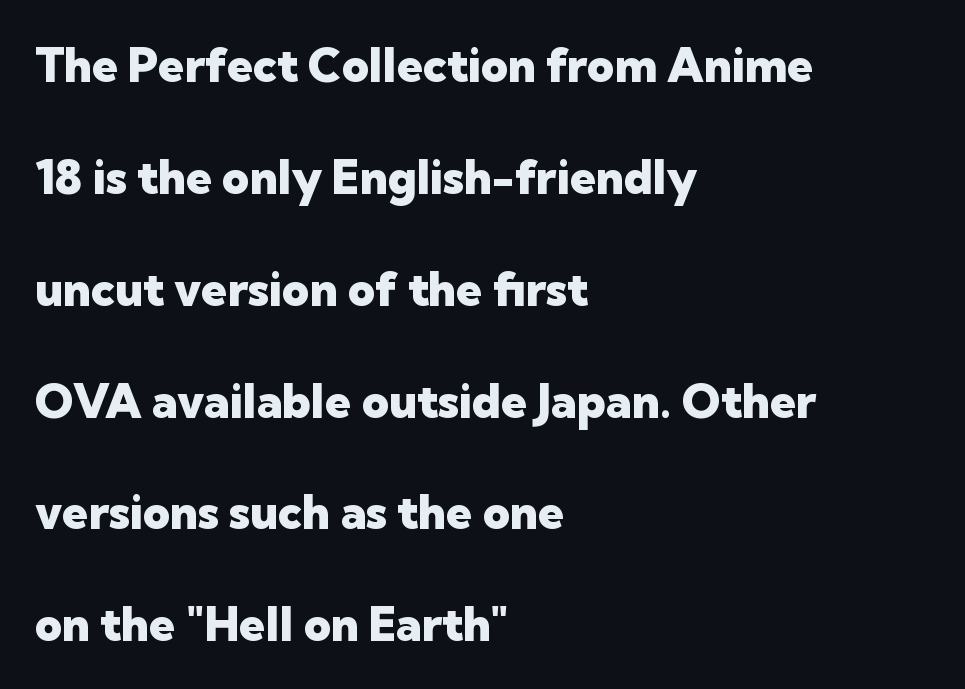
{"serif": "no", "italic": "no", "bold": "yes", "weight": "heavy", "width": "normal", "stroke_contrast": "low", "x_height": "medium", "monospaced": "no", "underline": "no", "align": "left", "line_spacing": "loose", "line_spacing_ratio": 2.38, "letter_spacing": "normal", "letter_spacing_em": 0.0, "glyph_px": 47}
